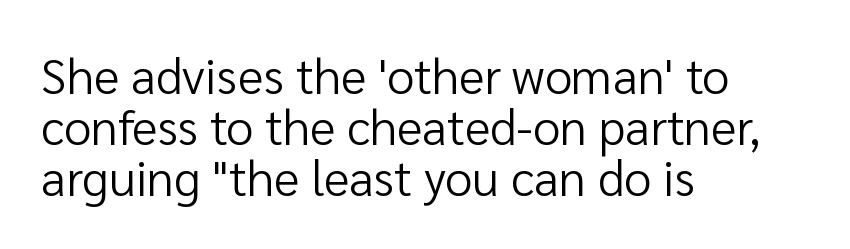
The image shows 49 px regular-weight sans-serif type, upright; set left-aligned, tight line spacing (1.04x), normal letter spacing, not underlined; low stroke contrast and a medium x-height.
